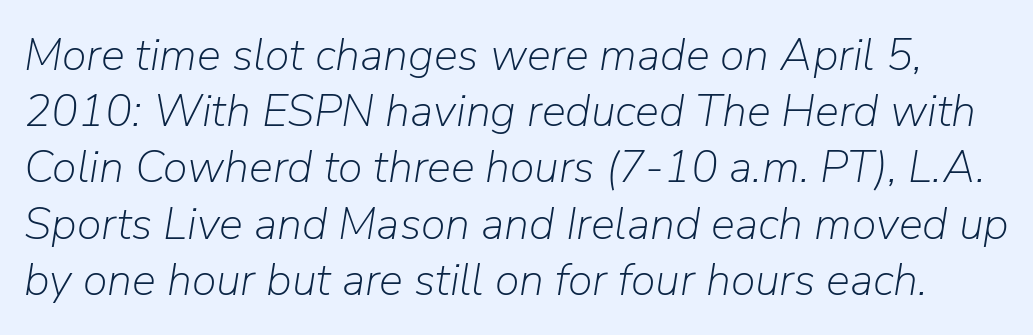
{"italic": "yes", "lean": "right", "slant_degrees": 9, "bold": "no", "weight": "light", "width": "normal", "stroke_contrast": "low", "x_height": "medium", "monospaced": "no", "underline": "no", "line_spacing": "normal", "line_spacing_ratio": 1.25, "letter_spacing": "normal", "letter_spacing_em": 0.0, "glyph_px": 45}
